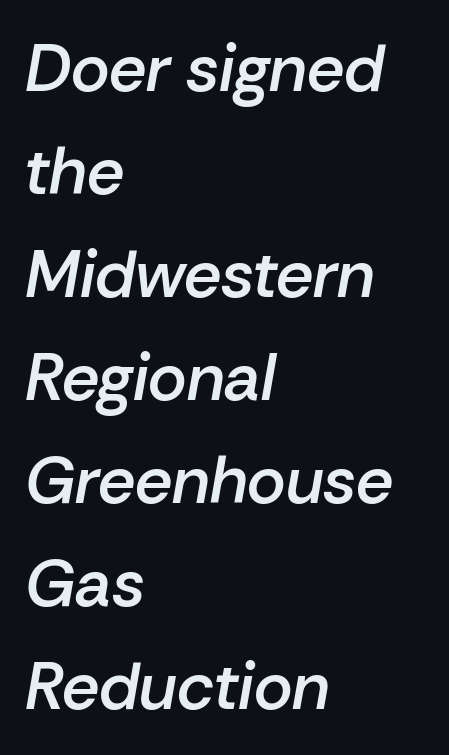
The strip under each line holds only bare page. The text block is weighted toward the left margin, trailing off unevenly rightward. Weight check: semibold — heavier than regular, not quite bold. Designer's note — italics engaged. Short note: letters normally spaced. A typesetter would call this proportional, since set widths differ per character.
